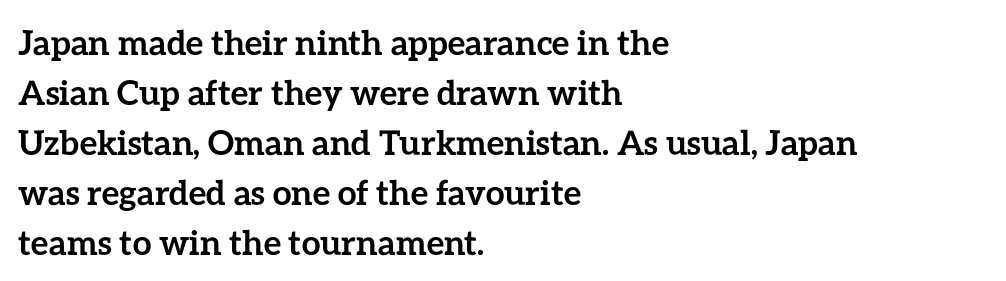
{"italic": "no", "bold": "yes", "weight": "semibold", "width": "normal", "stroke_contrast": "low", "x_height": "medium", "monospaced": "no", "underline": "no", "align": "left", "line_spacing": "normal", "line_spacing_ratio": 1.47, "letter_spacing": "normal", "letter_spacing_em": 0.0, "glyph_px": 34}
